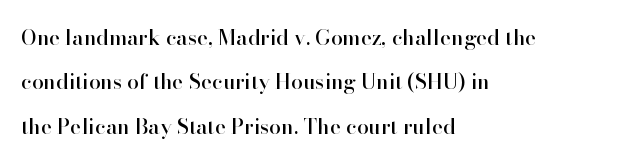
These lines keep a tight, regular rhythm from letter to letter. When letters stand straight like this, we call the style roman or upright. Any mark beneath the type? The region is blank. If you drew a ruler down the left edge, every line would touch it.
